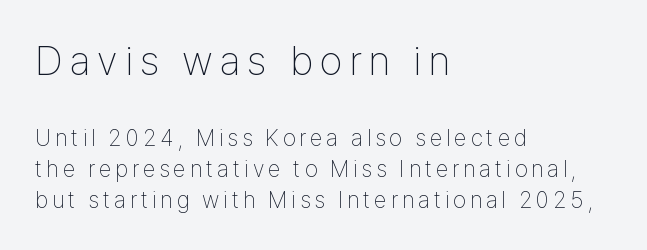
{"serif": "no", "italic": "no", "bold": "no", "weight": "thin", "width": "condensed", "stroke_contrast": "low", "x_height": "medium", "monospaced": "no", "underline": "no", "align": "left", "line_spacing": "normal", "line_spacing_ratio": 1.36, "larger_block": "first", "size_ratio": 1.78, "glyph_px": 41}
